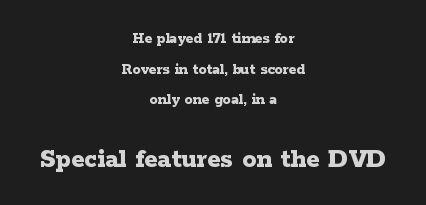
{"serif": "yes", "italic": "no", "bold": "yes", "weight": "bold", "width": "wide", "stroke_contrast": "low", "x_height": "medium", "monospaced": "no", "underline": "no", "align": "center", "line_spacing": "loose", "line_spacing_ratio": 1.92, "letter_spacing": "normal", "letter_spacing_em": 0.0, "larger_block": "second", "size_ratio": 1.75, "glyph_px": 28}
